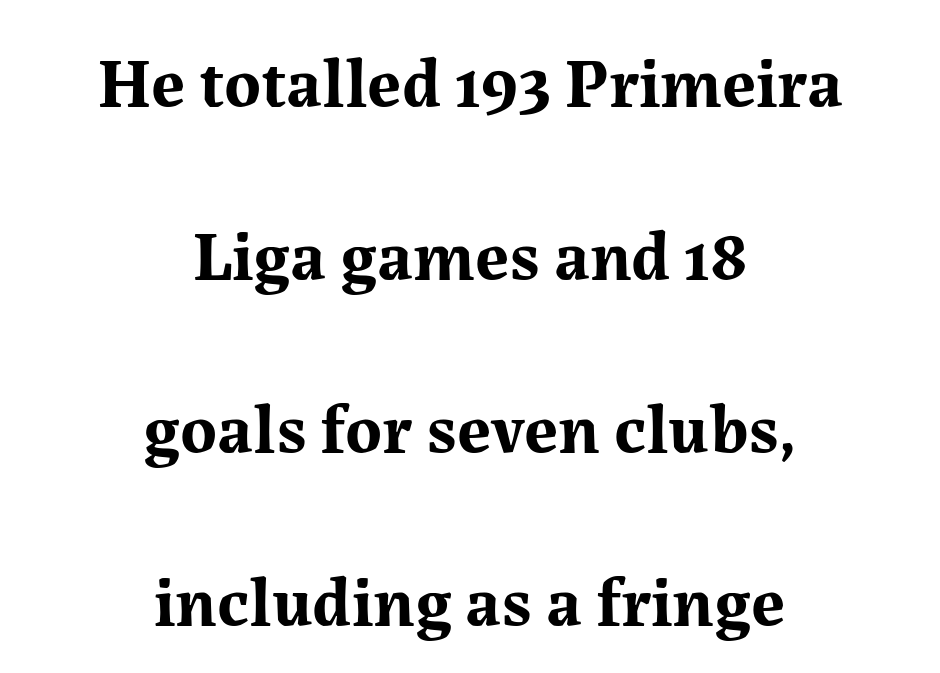
Proportional: the letters do not fall into vertical columns. The glyphs are unaccompanied by any horizontal stroke below them. In CSS terms this would be text-align: center. Glyph-to-glyph distance matches everyday printed text.
